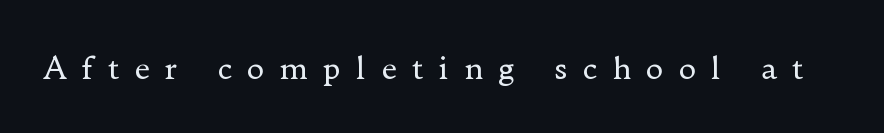
{"serif": "yes", "italic": "no", "bold": "no", "weight": "regular", "width": "normal", "stroke_contrast": "low", "x_height": "small", "monospaced": "no", "underline": "no", "letter_spacing": "wide", "letter_spacing_em": 0.5, "glyph_px": 30}
